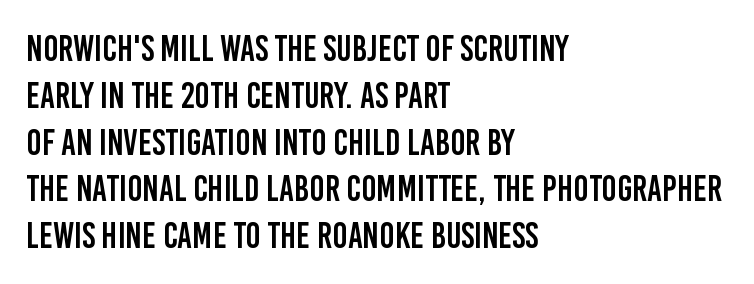
This sample keeps an unexceptional amount of space between lines. The typesetter chose a ragged-right arrangement here. The font's upright variant was chosen for this text. Is this a fixed-width face? No — the glyphs have proportional, varying widths. The passage shown has conventional tracking throughout. Descenders hang freely into open space.
